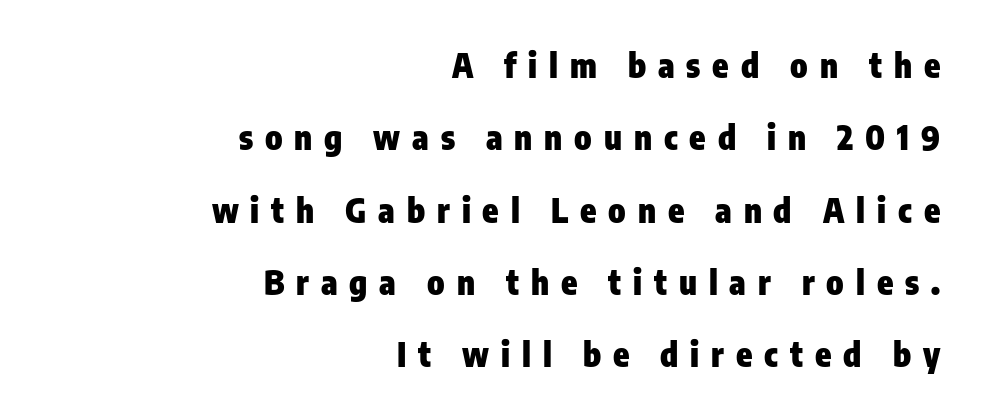
{"serif": "no", "italic": "no", "bold": "yes", "weight": "heavy", "width": "condensed", "stroke_contrast": "low", "x_height": "medium", "monospaced": "no", "underline": "no", "align": "right", "line_spacing": "loose", "line_spacing_ratio": 2.19, "letter_spacing": "wide", "letter_spacing_em": 0.36, "glyph_px": 33}
